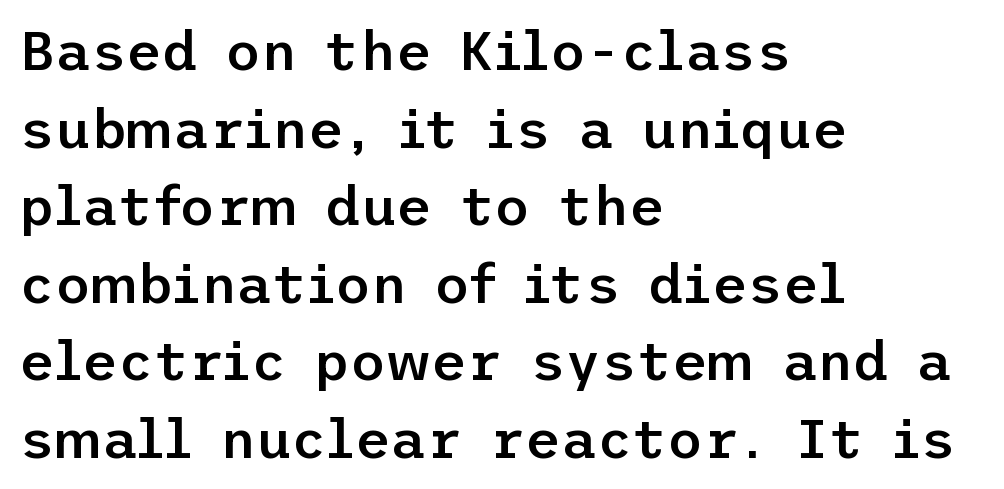
{"serif": "no", "italic": "no", "bold": "semi", "weight": "semibold", "width": "normal", "stroke_contrast": "low", "x_height": "medium", "underline": "no", "align": "left", "line_spacing": "normal", "line_spacing_ratio": 1.41, "letter_spacing": "normal", "letter_spacing_em": 0.0, "glyph_px": 55}
